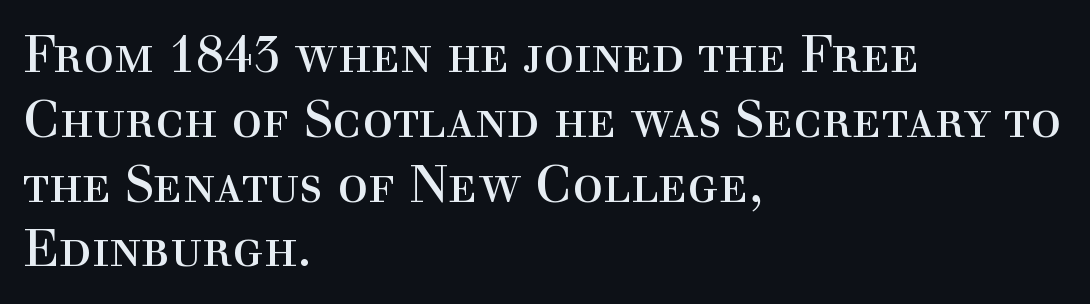
The image shows 51 px regular-weight serif type, upright; set left-aligned, normal line spacing (1.27x), normal letter spacing, not underlined; a medium x-height.
